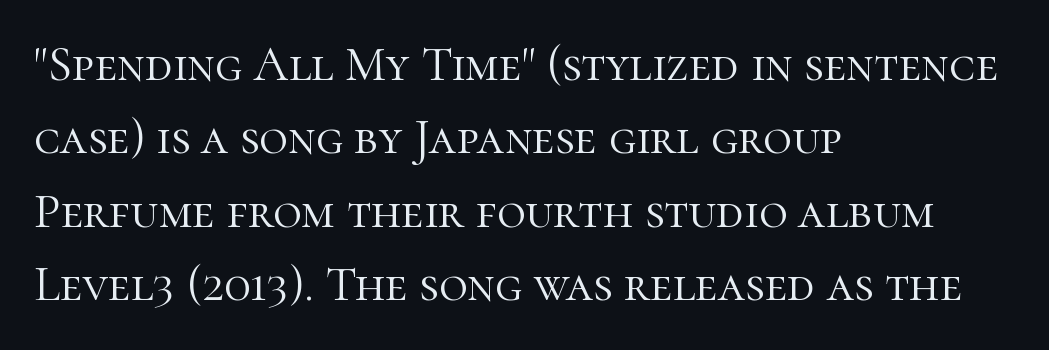
The image shows 49 px light serif type, upright; set left-aligned, normal line spacing (1.5x), normal letter spacing, not underlined; high stroke contrast and a medium x-height.
